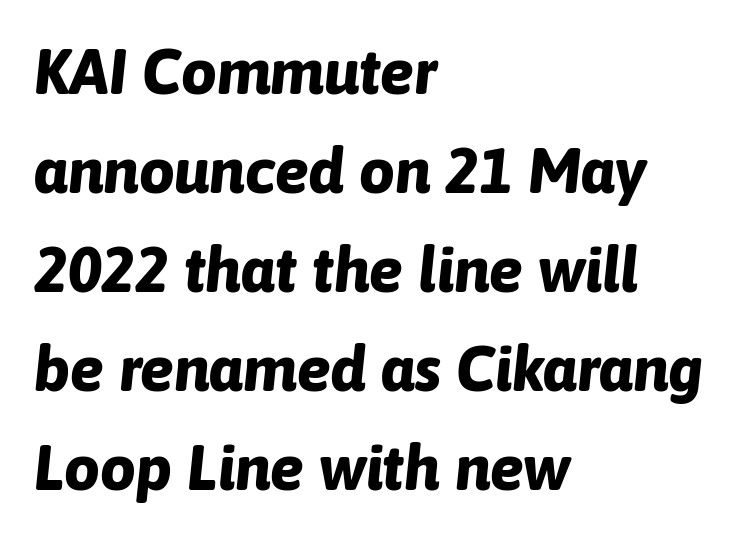
The image shows 63 px bold type, italic (leaning right); set left-aligned, normal line spacing (1.57x), normal letter spacing, not underlined; low stroke contrast and a medium x-height.
